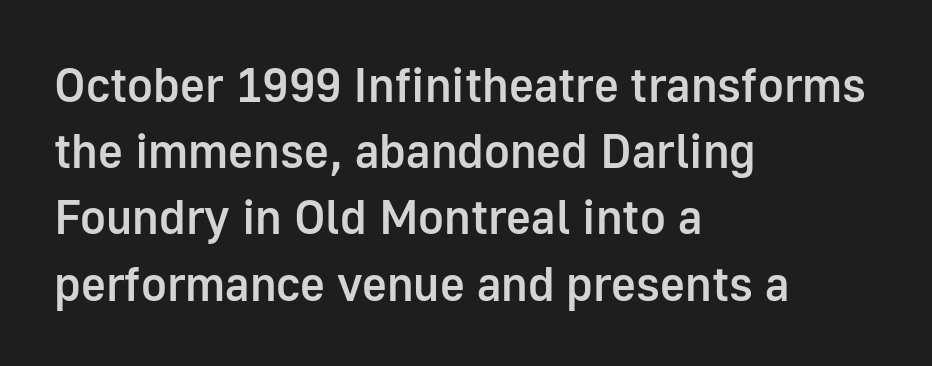
{"serif": "no", "italic": "no", "bold": "semi", "weight": "semibold", "width": "normal", "stroke_contrast": "low", "x_height": "medium", "monospaced": "no", "underline": "no", "align": "left", "line_spacing": "normal", "line_spacing_ratio": 1.38, "letter_spacing": "normal", "letter_spacing_em": 0.0, "glyph_px": 48}
